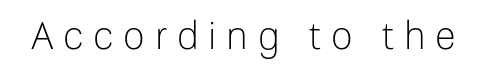
Q: Is the text bold? A: No.
Q: Is the text italic (slanted)? A: No, it is upright.
Q: Is the typeface a serif or a sans-serif typeface? A: Sans-serif.
Q: Is the text underlined? A: No.
Q: Is the spacing between letters normal or unusually wide? A: Unusually wide.
Q: Width (condensed, normal, or wide)? A: Normal.
Q: Stroke contrast? A: Low.
Q: x-height? A: Medium.
Q: Monospaced? A: No.
